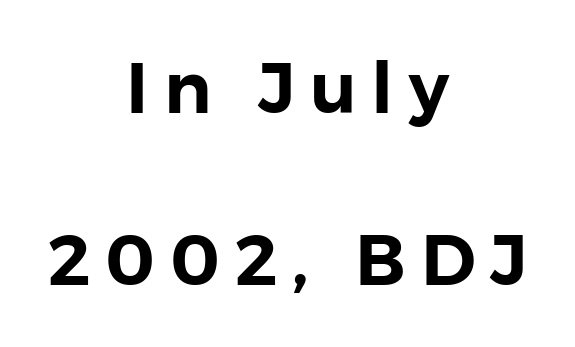
The image shows 71 px sans-serif type, upright; set centered, loose line spacing (2.42x), unusually wide letter spacing (+0.21 em), not underlined; a medium x-height.
